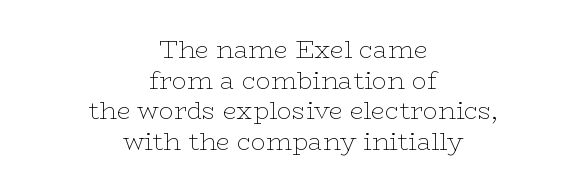
{"italic": "no", "bold": "no", "underline": "no", "align": "center", "line_spacing_ratio": 1.23, "letter_spacing": "normal", "letter_spacing_em": 0.0, "glyph_px": 25}
